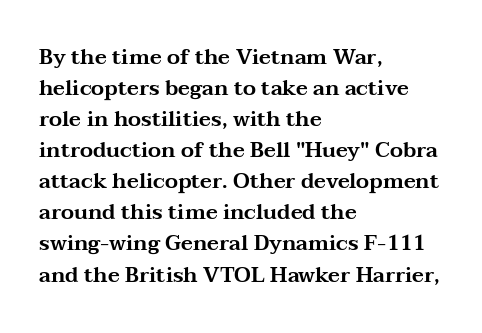
{"italic": "no", "underline": "no", "align": "left", "line_spacing": "normal", "line_spacing_ratio": 1.48, "letter_spacing": "normal", "letter_spacing_em": 0.0, "glyph_px": 21}
